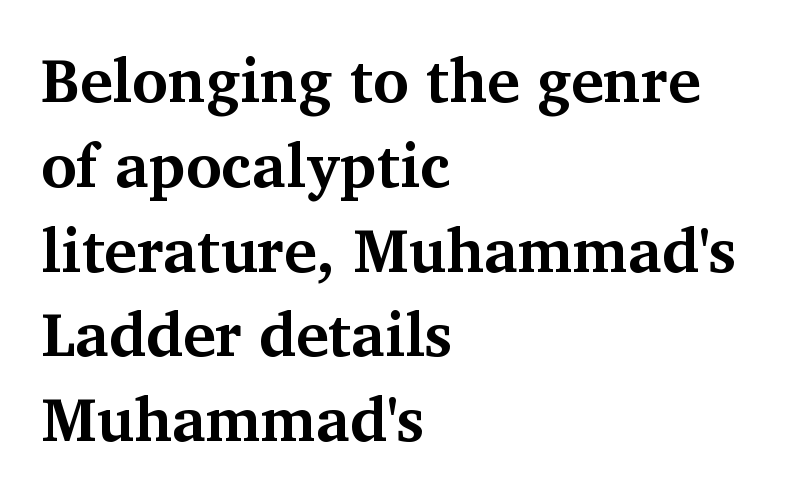
Q: Is the text bold? A: Yes.
Q: Is the text italic (slanted)? A: No, it is upright.
Q: Is the typeface a serif or a sans-serif typeface? A: Serif.
Q: Is the text underlined? A: No.
Q: How is the paragraph aligned? A: Left-aligned.
Q: Is the spacing between letters normal or unusually wide? A: Normal.
Q: Is the spacing between lines tight, normal or loose? A: Normal.
Q: Width (condensed, normal, or wide)? A: Normal.
Q: Stroke contrast? A: Medium.
Q: x-height? A: Medium.
Q: Monospaced? A: No.
